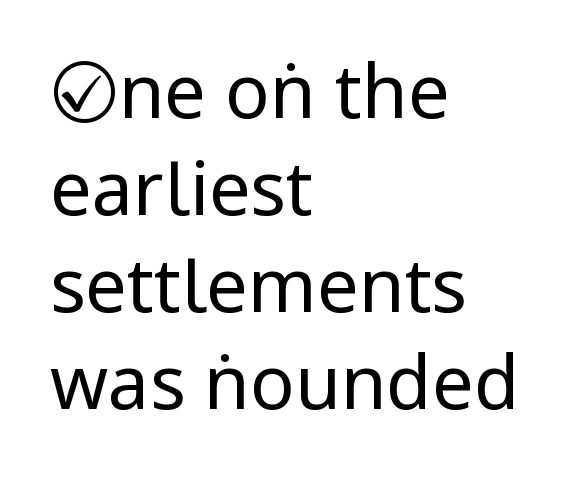
{"serif": "no", "italic": "no", "bold": "no", "weight": "regular", "width": "condensed", "stroke_contrast": "low", "underline": "no", "align": "left", "line_spacing": "normal", "line_spacing_ratio": 1.31, "letter_spacing": "normal", "letter_spacing_em": 0.0, "glyph_px": 74}
